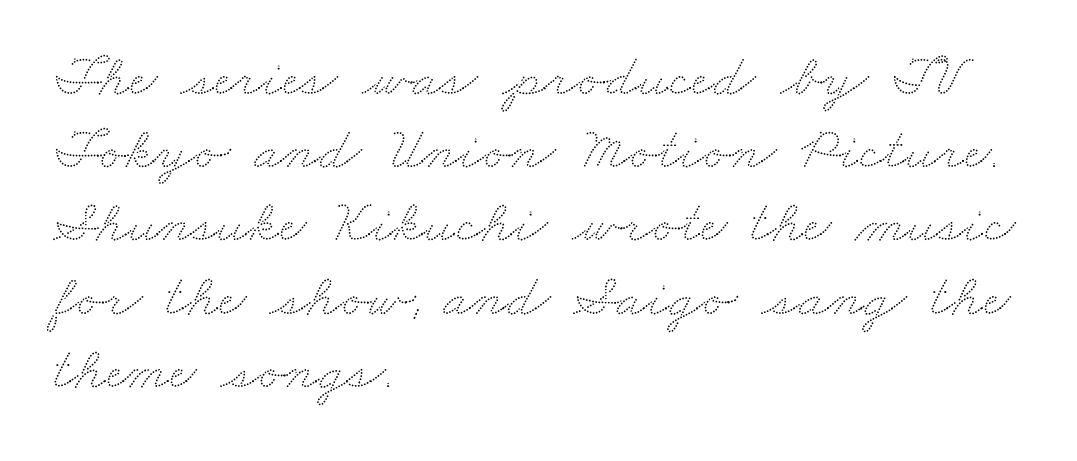
Q: Is the text underlined? A: No.
Q: How is the paragraph aligned? A: Left-aligned.
Q: Is the spacing between letters normal or unusually wide? A: Normal.
Q: Width (condensed, normal, or wide)? A: Wide.
Q: Stroke contrast? A: Low.
Q: x-height? A: Small.
Q: Monospaced? A: No.
